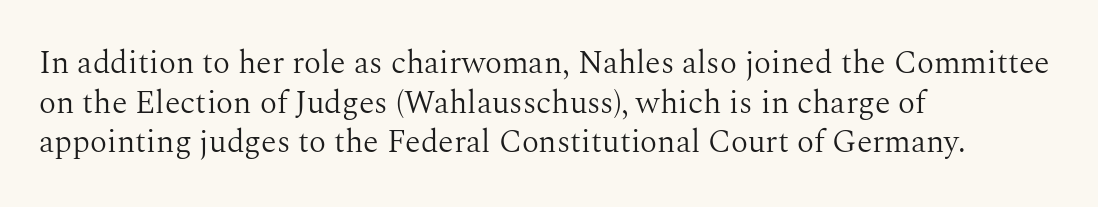
{"serif": "yes", "italic": "no", "bold": "no", "weight": "light", "width": "normal", "stroke_contrast": "medium", "x_height": "medium", "monospaced": "no", "underline": "no", "align": "left", "line_spacing_ratio": 1.24, "letter_spacing": "normal", "letter_spacing_em": 0.0, "glyph_px": 32}
